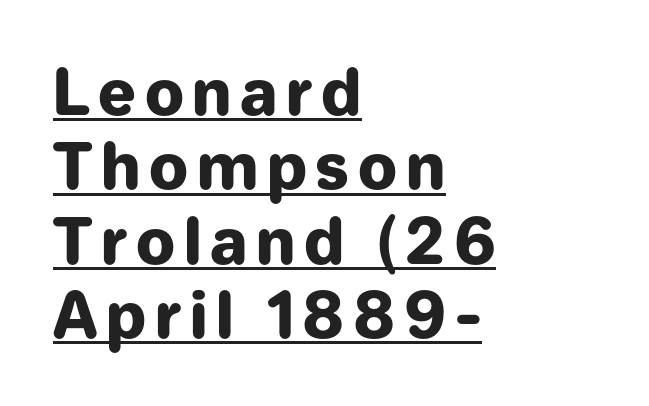
Its strokes are broad and dark, the hallmark of bold type. The passage shown is underscored from start to finish. The face used here is proportionally spaced, like ordinary book or web type. Every stem runs plumb, perpendicular to the baseline. Layout note: lines flush left. Examine the stroke ends and you'll find no serifs.
